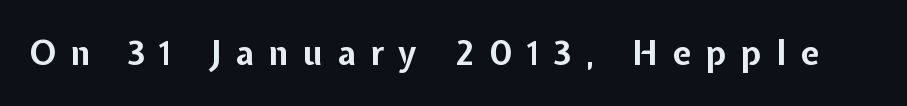
{"serif": "no", "italic": "no", "bold": "yes", "weight": "bold", "width": "normal", "stroke_contrast": "low", "x_height": "medium", "monospaced": "no", "underline": "no", "letter_spacing": "wide", "letter_spacing_em": 0.45, "glyph_px": 33}
